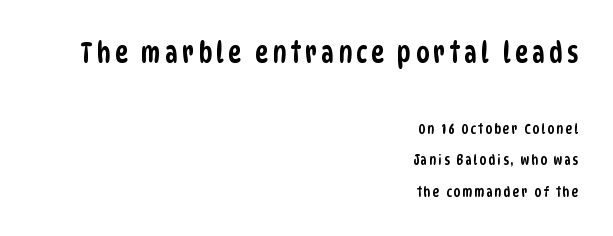
Compared with a flush-left layout, this one pins lines to the opposite, right side. In terms of leading, this rendering errs on the spacious side. The rendering uses natural spacing where letterforms have individual widths. Clear beneath every line of the passage.
